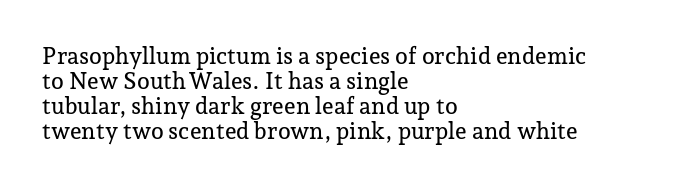
A typesetter would mark this as roman, not italic. The gaps between neighbouring characters are ordinary and unremarkable. Visually the block forms a straight wall on the left and a jagged coastline on the right. Quick note: interline space is minimal. This rendering features lettering with no underline.
